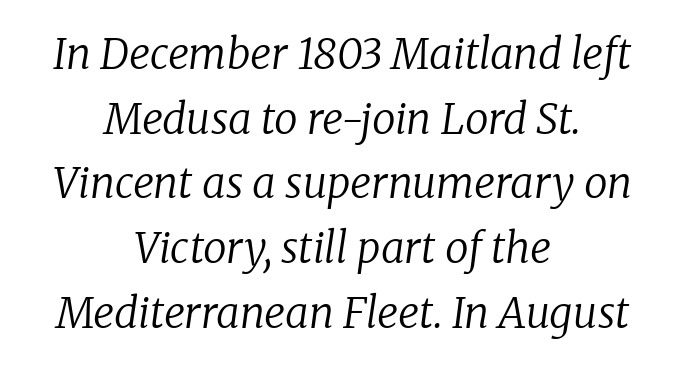
Q: Is the text bold? A: No.
Q: Is the text italic (slanted)? A: Yes, it leans right by about 8 degrees.
Q: Is the typeface a serif or a sans-serif typeface? A: Serif.
Q: Is the text underlined? A: No.
Q: How is the paragraph aligned? A: Centered.
Q: Is the spacing between letters normal or unusually wide? A: Normal.
Q: Is the spacing between lines tight, normal or loose? A: Normal.
Q: Width (condensed, normal, or wide)? A: Normal.
Q: Stroke contrast? A: Low.
Q: x-height? A: Medium.
Q: Monospaced? A: No.
